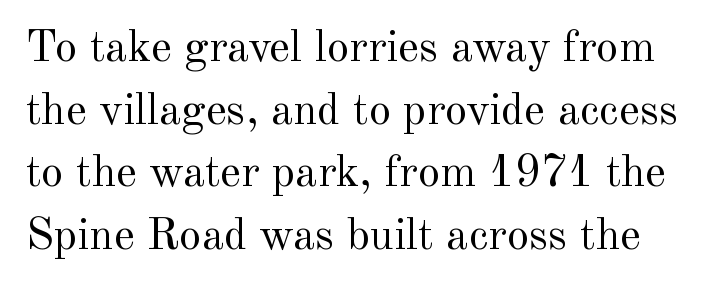
The specimen omits any rule beneath the text block's lines. Bold? No — there's no thickening of the strokes. The rendering uses natural spacing where letterforms have individual widths. Look at the tracking — it's just the regular setting, nothing added. The typography opts for an upright posture over an oblique one. Font category for this specimen: serif.
